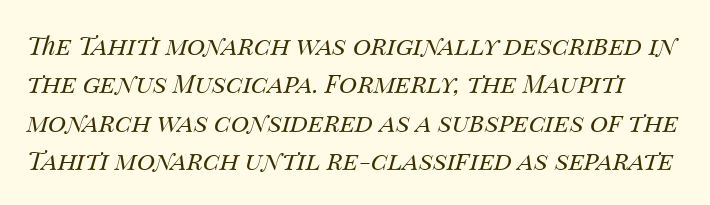
The image shows 25 px text type, italic (leaning right); set normal line spacing (1.54x), normal letter spacing, not underlined.
